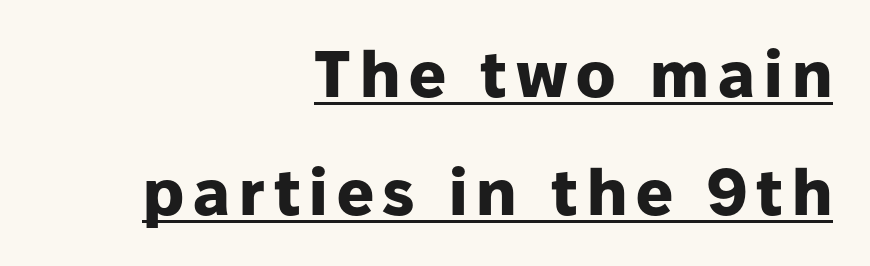
The image shows 65 px heavy sans-serif type, upright; set right-aligned, line spacing 1.81x, underlined; low stroke contrast and a medium x-height.
